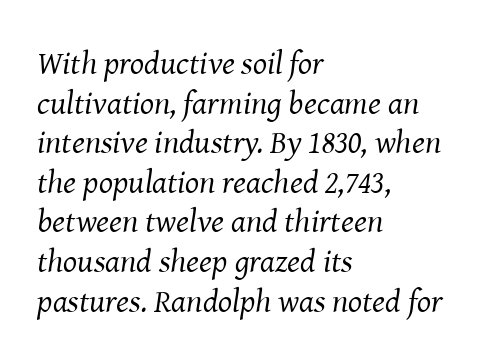
Q: Is the text bold? A: No.
Q: Is the text italic (slanted)? A: Yes, it leans right by about 8 degrees.
Q: Is the typeface a serif or a sans-serif typeface? A: Serif.
Q: Is the text underlined? A: No.
Q: How is the paragraph aligned? A: Left-aligned.
Q: Is the spacing between letters normal or unusually wide? A: Normal.
Q: Width (condensed, normal, or wide)? A: Normal.
Q: Stroke contrast? A: Medium.
Q: x-height? A: Medium.
Q: Monospaced? A: No.
